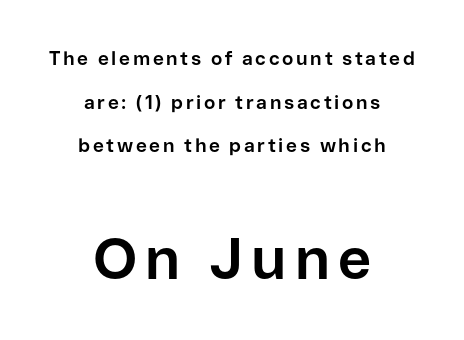
Q: Is the text bold? A: Yes.
Q: Is the text italic (slanted)? A: No, it is upright.
Q: Is the typeface a serif or a sans-serif typeface? A: Sans-serif.
Q: Is the text underlined? A: No.
Q: How is the paragraph aligned? A: Centered.
Q: Is the spacing between lines tight, normal or loose? A: Loose.
Q: Which block of text is set in a larger size, the first (top) or the second (bottom)? A: The second (bottom) one.
Q: Width (condensed, normal, or wide)? A: Normal.
Q: Stroke contrast? A: Low.
Q: x-height? A: Medium.
Q: Monospaced? A: No.
